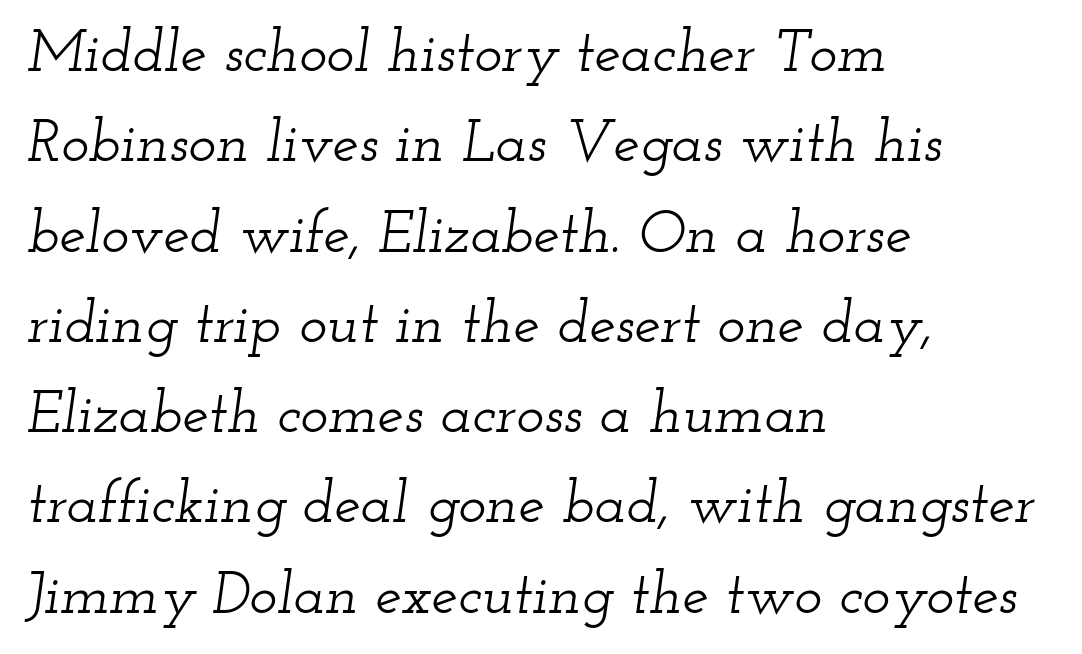
The image shows 59 px wide serif type, italic (leaning right); set left-aligned, normal line spacing (1.53x), normal letter spacing, not underlined; low stroke contrast and a small x-height.
